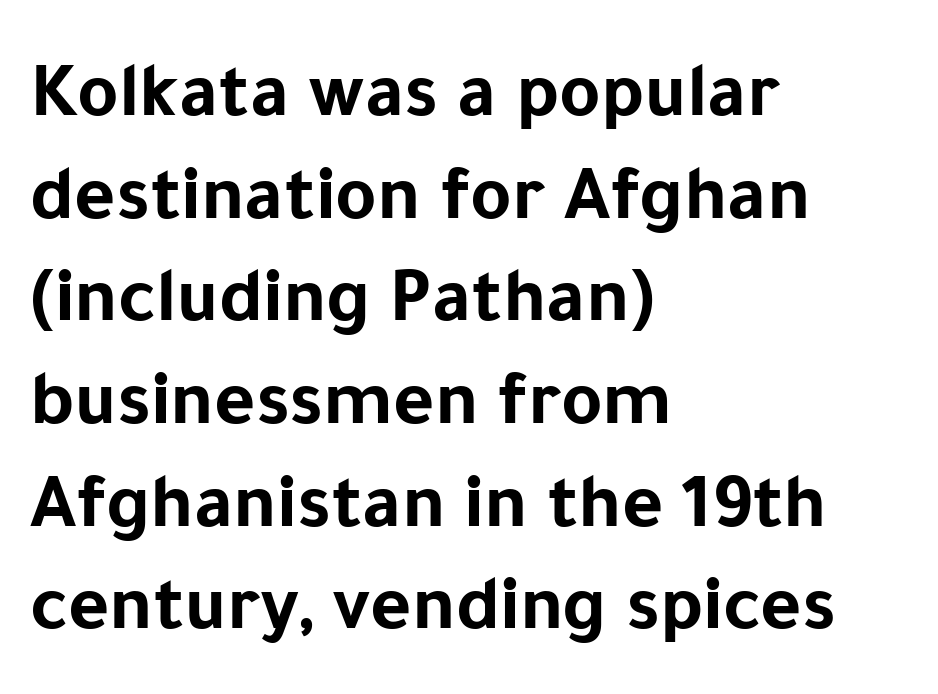
The strip under each line holds only bare page. The line-height multiplier appears to be the usual default. Spacing verdict: proportional, widths tailored to each character. In CSS terms this would be text-align: left. The type sits square on the baseline with zero lean. A typesetter would label this face a sans.
